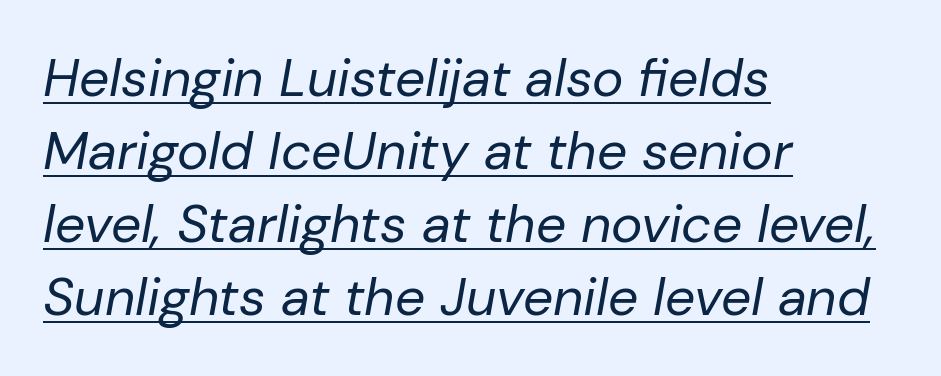
Caption: face not bold, strokes unweighted. Look at the tracking — it's just the regular setting, nothing added. The lettering is marked with a stroke running underneath it. Character widths vary here, with narrow letters taking less room than wide ones.
